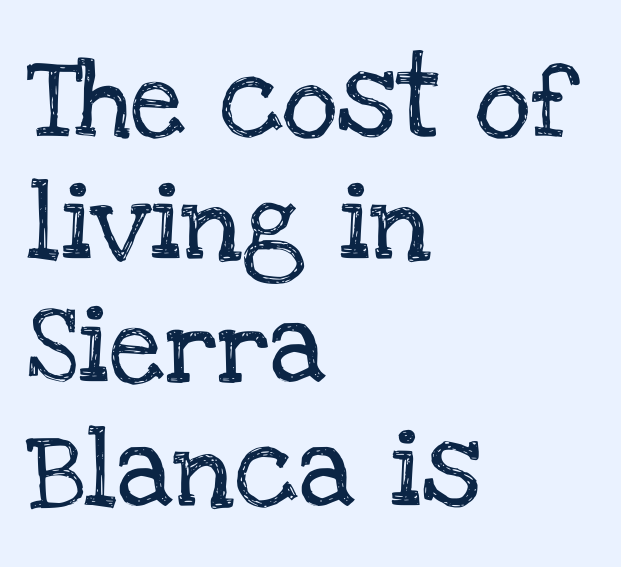
{"serif": "yes", "italic": "no", "width": "normal", "stroke_contrast": "low", "x_height": "large", "monospaced": "no", "underline": "no", "align": "left", "line_spacing": "normal", "line_spacing_ratio": 1.58, "letter_spacing": "normal", "letter_spacing_em": 0.0, "glyph_px": 78}
